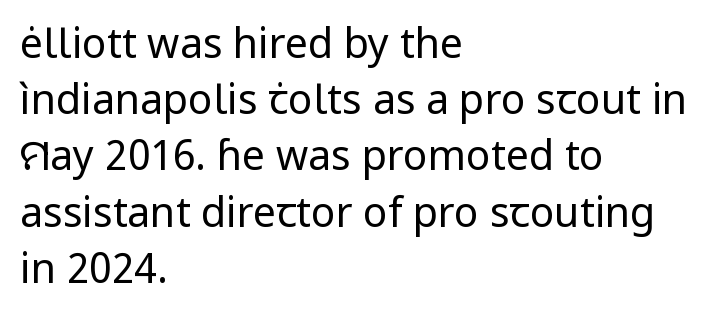
{"serif": "no", "italic": "no", "bold": "no", "weight": "regular", "width": "normal", "stroke_contrast": "low", "x_height": "medium", "monospaced": "no", "underline": "no", "align": "left", "line_spacing": "normal", "line_spacing_ratio": 1.37, "letter_spacing": "normal", "letter_spacing_em": 0.0, "glyph_px": 41}
